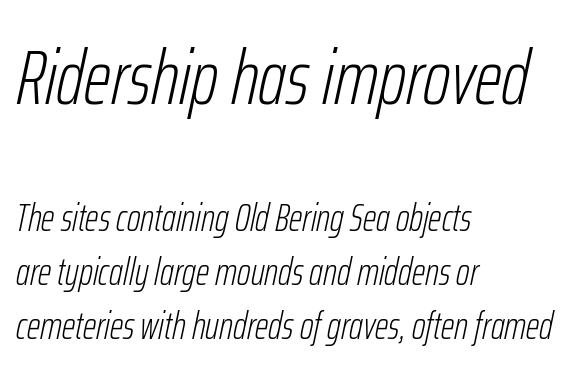
The image shows 77 px light, condensed type, italic (leaning right); set left-aligned, normal line spacing (1.42x), normal letter spacing, not underlined; the first (top) block is 2.03x larger; low stroke contrast and a medium x-height.
